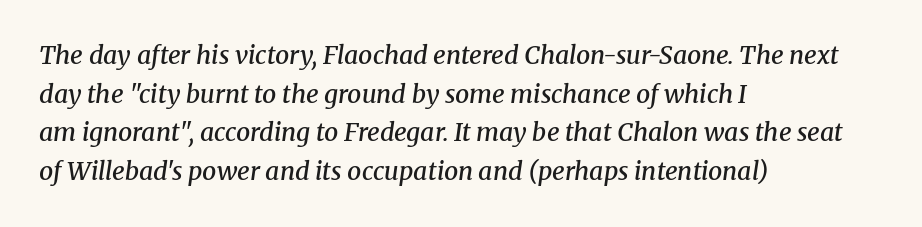
Q: Is the text bold? A: Semi-bold.
Q: Is the text italic (slanted)? A: Yes, it leans right by about 8 degrees.
Q: Is the text underlined? A: No.
Q: How is the paragraph aligned? A: Left-aligned.
Q: Is the spacing between letters normal or unusually wide? A: Normal.
Q: Is the spacing between lines tight, normal or loose? A: Normal.
